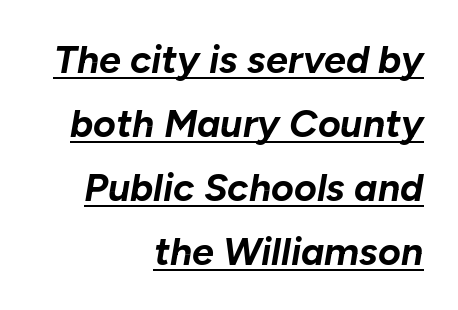
The image shows 39 px bold type, italic (leaning right); set right-aligned, normal line spacing (1.64x), normal letter spacing, underlined; low stroke contrast and a medium x-height.
